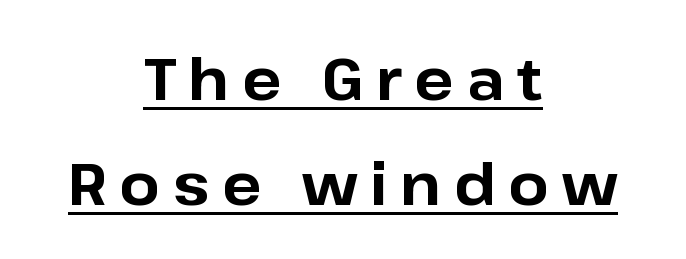
Q: Is the text bold? A: Yes.
Q: Is the text italic (slanted)? A: No, it is upright.
Q: Is the typeface a serif or a sans-serif typeface? A: Sans-serif.
Q: Is the text underlined? A: Yes.
Q: How is the paragraph aligned? A: Centered.
Q: Is the spacing between letters normal or unusually wide? A: Unusually wide.
Q: Width (condensed, normal, or wide)? A: Normal.
Q: Stroke contrast? A: Low.
Q: x-height? A: Medium.
Q: Monospaced? A: No.
